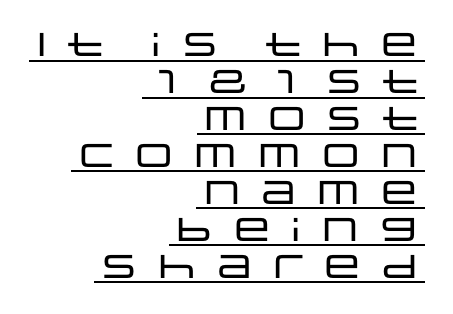
{"serif": "no", "italic": "no", "width": "wide", "stroke_contrast": "low", "x_height": "large", "monospaced": "no", "underline": "yes", "align": "right", "line_spacing": "tight", "line_spacing_ratio": 1.12, "letter_spacing": "wide", "letter_spacing_em": 0.24, "glyph_px": 33}
